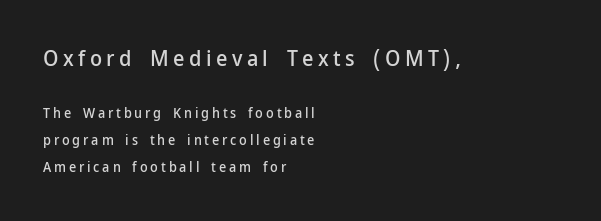
Q: Is the text italic (slanted)? A: No, it is upright.
Q: Is the text underlined? A: No.
Q: How is the paragraph aligned? A: Left-aligned.
Q: Is the spacing between letters normal or unusually wide? A: Unusually wide.
Q: Is the spacing between lines tight, normal or loose? A: Loose.
Q: Which block of text is set in a larger size, the first (top) or the second (bottom)? A: The first (top) one.
